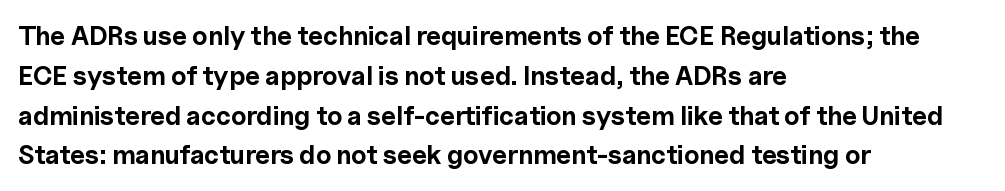
Plenty of ink on the page — the face is bold. Vertical spacing — default. Descenders hang freely into open space. All the whitespace from short lines collects on the right. This rendering leaves character spacing at its baseline value. Do the letters lean? They stand straight.
